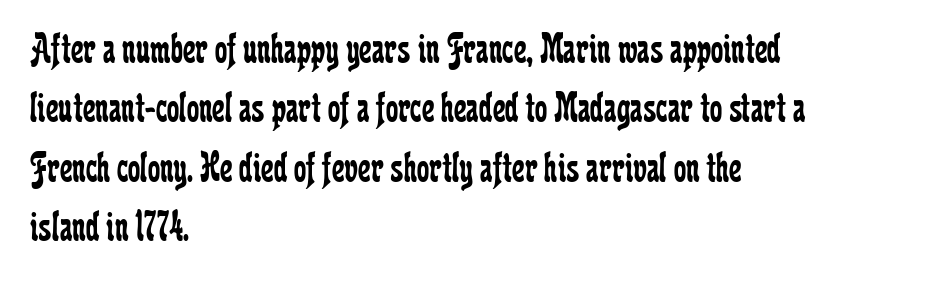
Q: Is the text bold? A: No.
Q: Is the text italic (slanted)? A: No, it is upright.
Q: Is the typeface a serif or a sans-serif typeface? A: Serif.
Q: Is the text underlined? A: No.
Q: How is the paragraph aligned? A: Left-aligned.
Q: Is the spacing between letters normal or unusually wide? A: Normal.
Q: Is the spacing between lines tight, normal or loose? A: Normal.
Q: Width (condensed, normal, or wide)? A: Condensed.
Q: Stroke contrast? A: Low.
Q: x-height? A: Medium.
Q: Monospaced? A: No.
